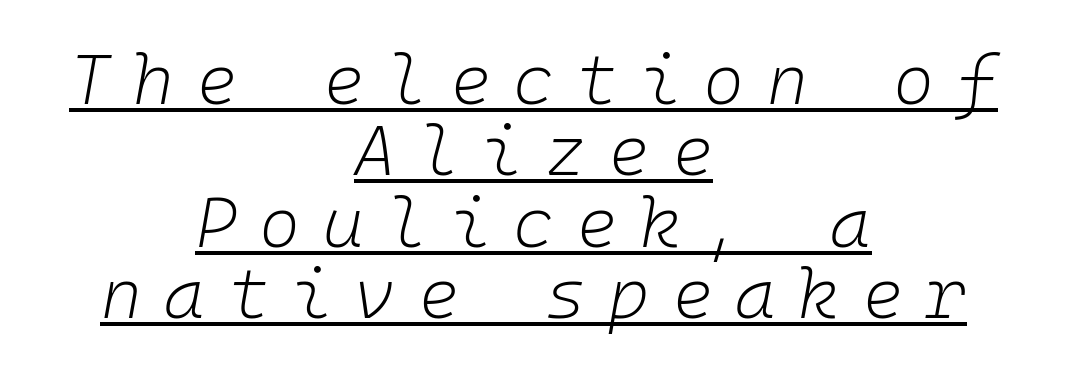
{"italic": "yes", "lean": "right", "slant_degrees": 10, "bold": "no", "weight": "light", "width": "normal", "stroke_contrast": "low", "x_height": "medium", "monospaced": "yes", "underline": "yes", "align": "center", "line_spacing": "tight", "line_spacing_ratio": 1.02, "letter_spacing": "wide", "letter_spacing_em": 0.32, "glyph_px": 70}
